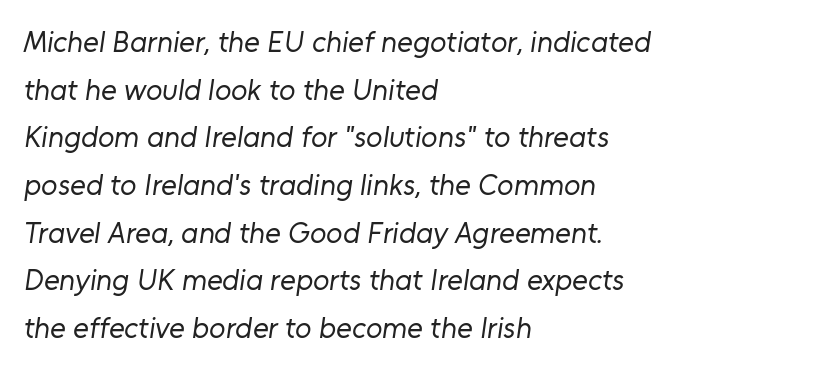
The image shows 30 px regular-weight sans-serif type; set left-aligned, normal line spacing (1.59x), normal letter spacing, not underlined; low stroke contrast and a medium x-height.
